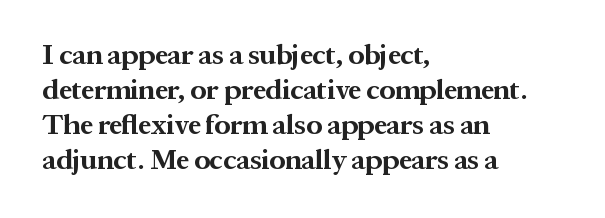
{"serif": "yes", "italic": "no", "bold": "yes", "weight": "bold", "width": "normal", "stroke_contrast": "medium", "x_height": "medium", "monospaced": "no", "underline": "no", "align": "left", "line_spacing": "normal", "line_spacing_ratio": 1.25, "letter_spacing": "normal", "letter_spacing_em": 0.0, "glyph_px": 28}
